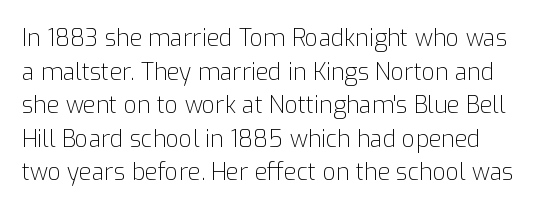
Default kerning and tracking; the words read as compact shapes. Weight: not bold — regular or lighter. Every character sits straight up, as roman type does. The rendering uses a moderate line-height, typical for paragraphs.
